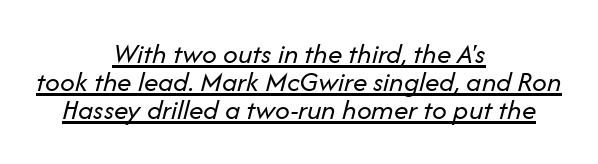
Q: Is the text bold? A: No.
Q: Is the text italic (slanted)? A: Yes, it leans right by about 14 degrees.
Q: Is the text underlined? A: Yes.
Q: How is the paragraph aligned? A: Centered.
Q: Is the spacing between letters normal or unusually wide? A: Normal.
Q: Is the spacing between lines tight, normal or loose? A: Tight.
Q: Width (condensed, normal, or wide)? A: Normal.
Q: Stroke contrast? A: Low.
Q: x-height? A: Medium.
Q: Monospaced? A: No.
